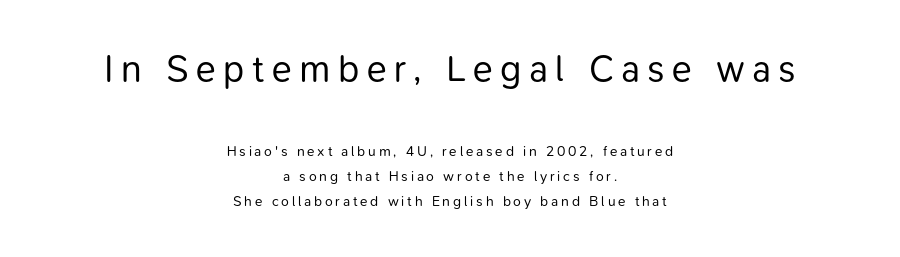
The image shows 37 px regular-weight sans-serif type, upright; set centered, line spacing 1.79x, unusually wide letter spacing (+0.2 em), not underlined; the first (top) block is 2.64x larger; low stroke contrast and a medium x-height.
